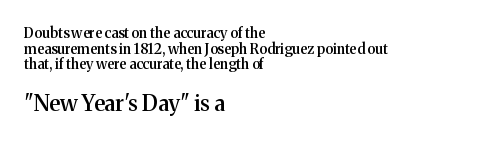
Q: Is the text bold? A: Semi-bold.
Q: Is the text italic (slanted)? A: No, it is upright.
Q: Is the text underlined? A: No.
Q: How is the paragraph aligned? A: Left-aligned.
Q: Is the spacing between letters normal or unusually wide? A: Normal.
Q: Is the spacing between lines tight, normal or loose? A: Tight.
Q: Which block of text is set in a larger size, the first (top) or the second (bottom)? A: The second (bottom) one.
